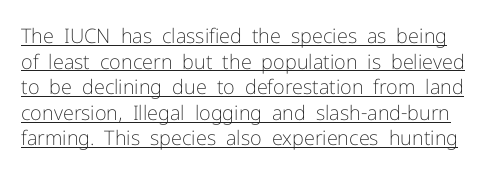
Q: Is the text bold? A: No.
Q: Is the text italic (slanted)? A: No, it is upright.
Q: Is the text underlined? A: Yes.
Q: Is the spacing between letters normal or unusually wide? A: Normal.
Q: Is the spacing between lines tight, normal or loose? A: Normal.
